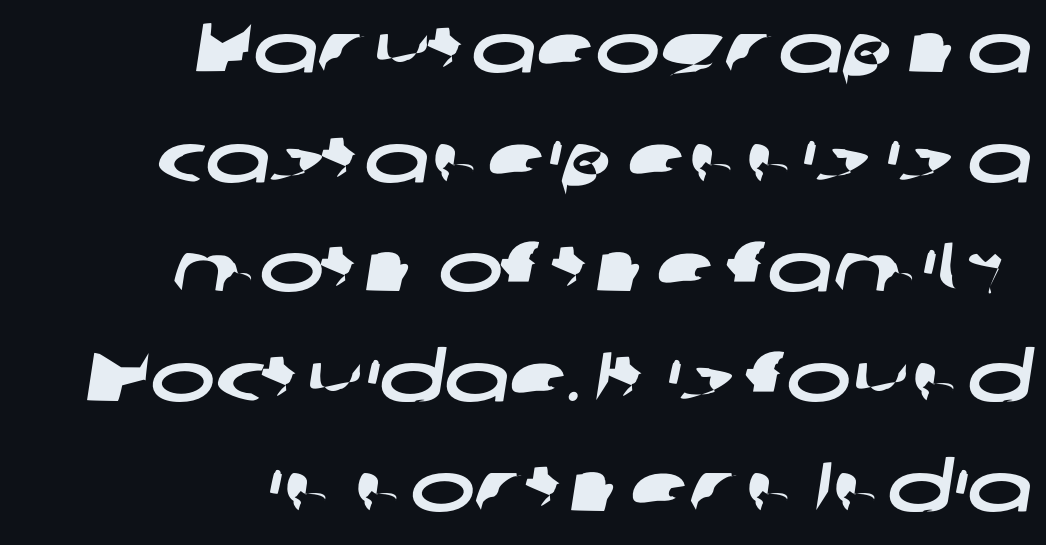
Q: Is the typeface a serif or a sans-serif typeface? A: Sans-serif.
Q: Is the text underlined? A: No.
Q: How is the paragraph aligned? A: Right-aligned.
Q: Is the spacing between letters normal or unusually wide? A: Normal.
Q: Is the spacing between lines tight, normal or loose? A: Normal.
Q: Width (condensed, normal, or wide)? A: Wide.
Q: Stroke contrast? A: Low.
Q: x-height? A: Medium.
Q: Monospaced? A: No.
